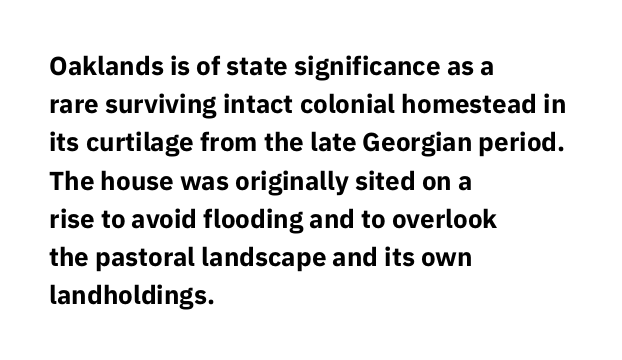
One glance says typical: line gaps are just what's usual. Students, note that the glyphs here touch the page at normal intervals. When letters stand straight like this, we call the style roman or upright. The string is rendered with underlining switched off. Casual observation: everything's shoved over to the left.
